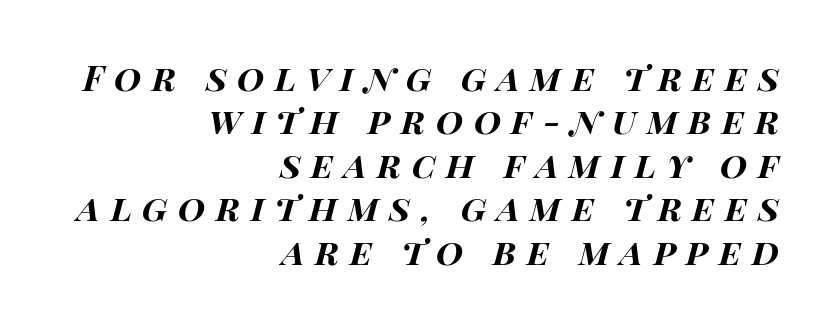
The image shows 35 px bold, wide type, italic (leaning right); set right-aligned, line spacing 1.24x, unusually wide letter spacing (+0.3 em), not underlined; high stroke contrast and a large x-height.
